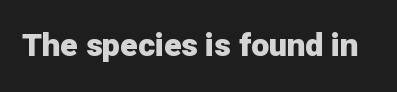
Every character sits straight up, as roman type does. Compared with typical body copy, the letter spacing here is the same. Lines of text with bare space underneath. What kind of face is this? One without serifs — a sans. Note the varied advance widths — an 'i' is clearly narrower than an 'm'.
